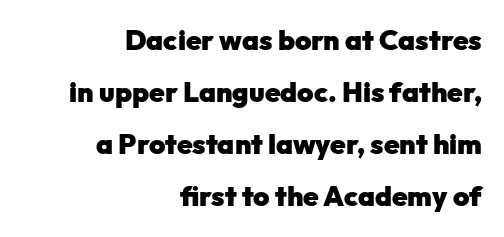
The image shows 28 px heavy sans-serif type, upright; set right-aligned, line spacing 1.86x, normal letter spacing, not underlined; low stroke contrast and a medium x-height.
